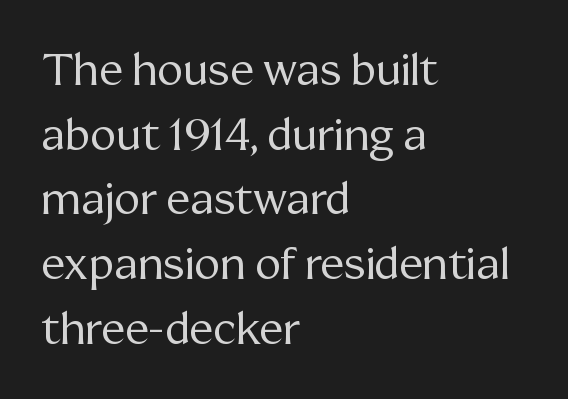
Q: Is the text bold? A: No.
Q: Is the text italic (slanted)? A: No, it is upright.
Q: Is the typeface a serif or a sans-serif typeface? A: Serif.
Q: Is the text underlined? A: No.
Q: How is the paragraph aligned? A: Left-aligned.
Q: Is the spacing between letters normal or unusually wide? A: Normal.
Q: Is the spacing between lines tight, normal or loose? A: Normal.
Q: Width (condensed, normal, or wide)? A: Normal.
Q: Stroke contrast? A: Medium.
Q: x-height? A: Medium.
Q: Monospaced? A: No.
